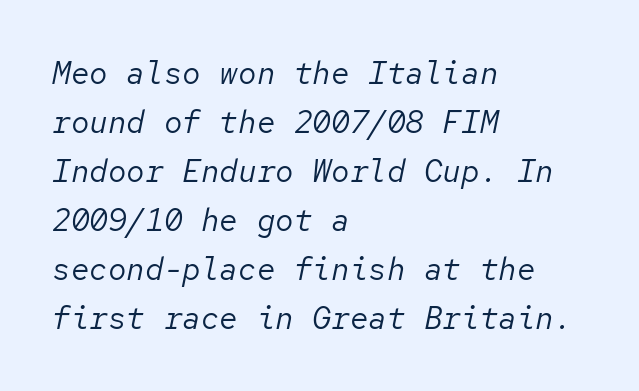
Q: Is the text bold? A: No.
Q: Is the text italic (slanted)? A: Yes, it leans right by about 12 degrees.
Q: Is the text underlined? A: No.
Q: How is the paragraph aligned? A: Left-aligned.
Q: Is the spacing between letters normal or unusually wide? A: Normal.
Q: Is the spacing between lines tight, normal or loose? A: Normal.
Q: Width (condensed, normal, or wide)? A: Normal.
Q: Stroke contrast? A: Low.
Q: x-height? A: Medium.
Q: Monospaced? A: Yes.
